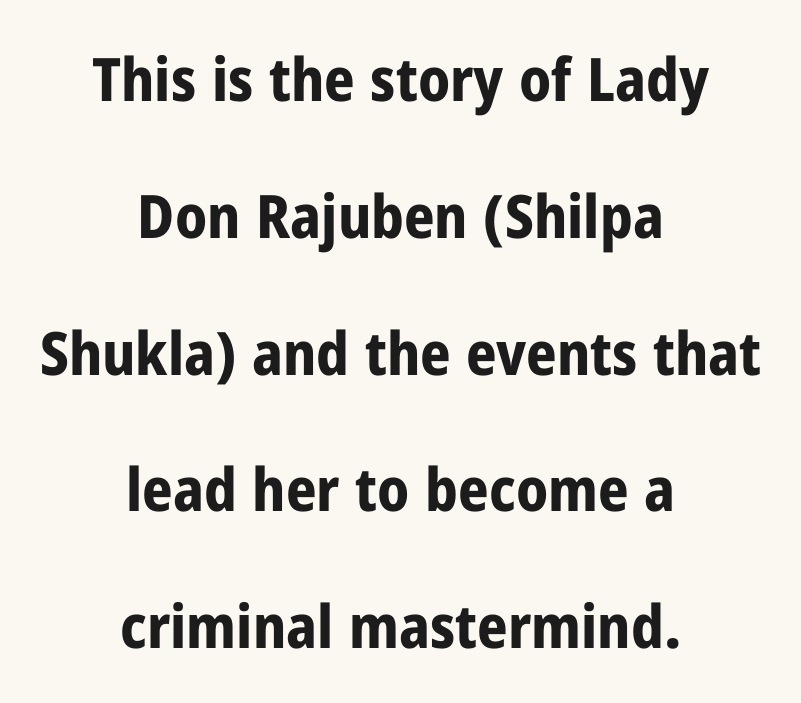
Q: Is the text bold? A: Yes.
Q: Is the text italic (slanted)? A: No, it is upright.
Q: Is the typeface a serif or a sans-serif typeface? A: Sans-serif.
Q: Is the text underlined? A: No.
Q: How is the paragraph aligned? A: Centered.
Q: Is the spacing between letters normal or unusually wide? A: Normal.
Q: Is the spacing between lines tight, normal or loose? A: Loose.
Q: Width (condensed, normal, or wide)? A: Condensed.
Q: Stroke contrast? A: Low.
Q: x-height? A: Medium.
Q: Monospaced? A: No.
